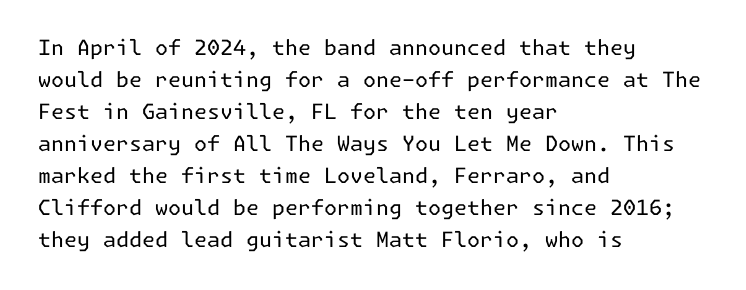
Q: Is the text bold? A: No.
Q: Is the text italic (slanted)? A: No, it is upright.
Q: Is the text underlined? A: No.
Q: How is the paragraph aligned? A: Left-aligned.
Q: Is the spacing between letters normal or unusually wide? A: Normal.
Q: Is the spacing between lines tight, normal or loose? A: Normal.
